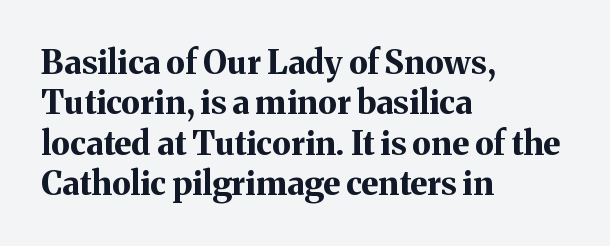
The image shows 33 px bold serif type, upright; set left-aligned, line spacing 1.22x, normal letter spacing, not underlined; medium stroke contrast and a medium x-height.
